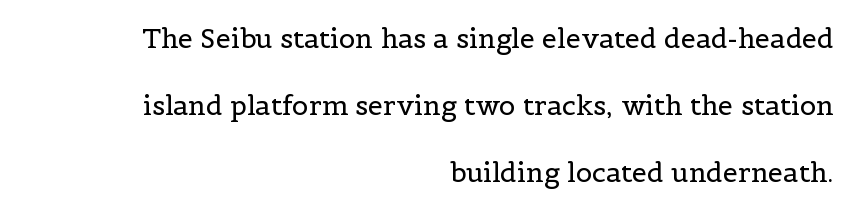
{"italic": "no", "bold": "no", "underline": "no", "align": "right", "line_spacing": "loose", "line_spacing_ratio": 2.48, "letter_spacing": "normal", "letter_spacing_em": 0.0, "glyph_px": 27}
